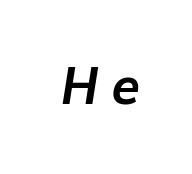
Q: Is the text bold? A: Yes.
Q: Is the text italic (slanted)? A: Yes, it leans right by about 9 degrees.
Q: Is the text underlined? A: No.
Q: Is the spacing between letters normal or unusually wide? A: Unusually wide.
Q: Width (condensed, normal, or wide)? A: Normal.
Q: Stroke contrast? A: Low.
Q: x-height? A: Medium.
Q: Monospaced? A: No.
